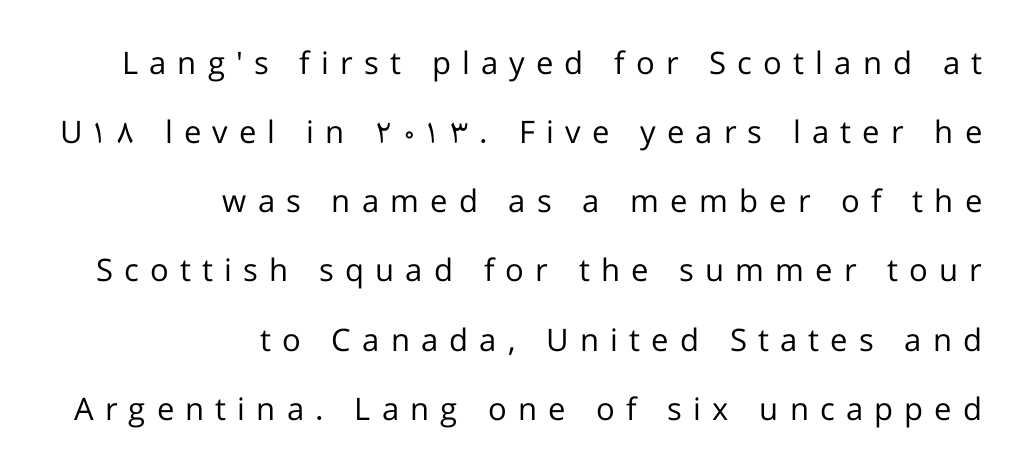
Q: Is the text bold? A: No.
Q: Is the text italic (slanted)? A: No, it is upright.
Q: Is the typeface a serif or a sans-serif typeface? A: Sans-serif.
Q: Is the text underlined? A: No.
Q: How is the paragraph aligned? A: Right-aligned.
Q: Is the spacing between letters normal or unusually wide? A: Unusually wide.
Q: Is the spacing between lines tight, normal or loose? A: Loose.
Q: Width (condensed, normal, or wide)? A: Normal.
Q: Stroke contrast? A: Low.
Q: x-height? A: Medium.
Q: Monospaced? A: No.
